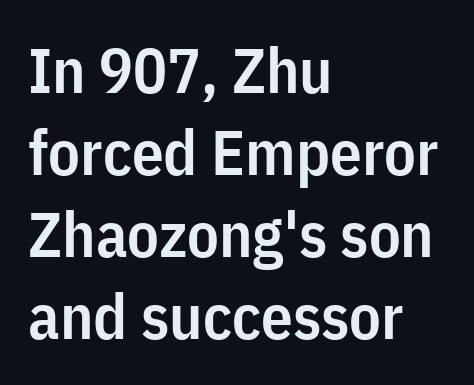
The image shows 63 px semibold, condensed sans-serif type, upright; set left-aligned, normal line spacing (1.3x), normal letter spacing, not underlined; low stroke contrast and a medium x-height.
